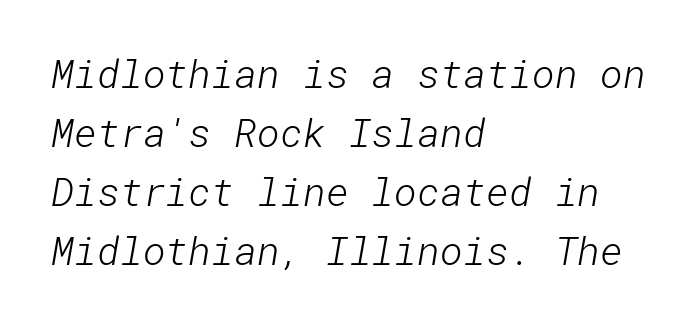
Q: Is the text bold? A: No.
Q: Is the typeface a serif or a sans-serif typeface? A: Sans-serif.
Q: Is the text underlined? A: No.
Q: How is the paragraph aligned? A: Left-aligned.
Q: Is the spacing between letters normal or unusually wide? A: Normal.
Q: Is the spacing between lines tight, normal or loose? A: Normal.
Q: Width (condensed, normal, or wide)? A: Normal.
Q: Stroke contrast? A: Low.
Q: x-height? A: Medium.
